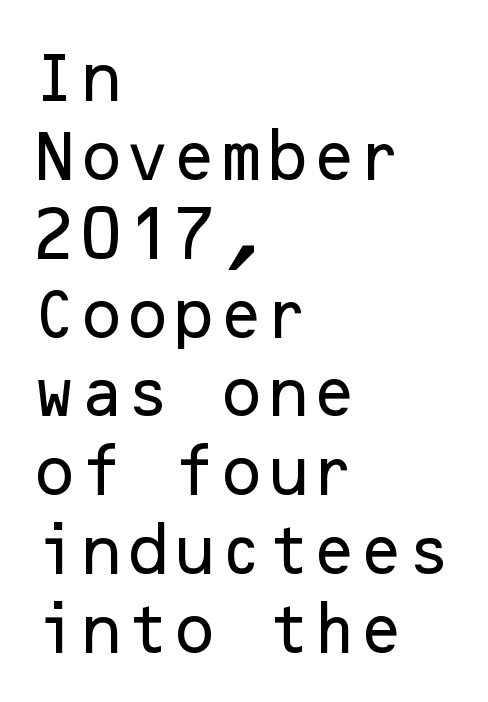
Look at the bottom of the vertical strokes: they stop flat, with no serifs. Ordinary non-slanted type is in use. Unmarked baselines from the first word to the last. The line texture is even and compact thanks to regular tracking. Left-aligned paragraph, ragged on the right. A normal amount of white space separates one row of letters from the next.
